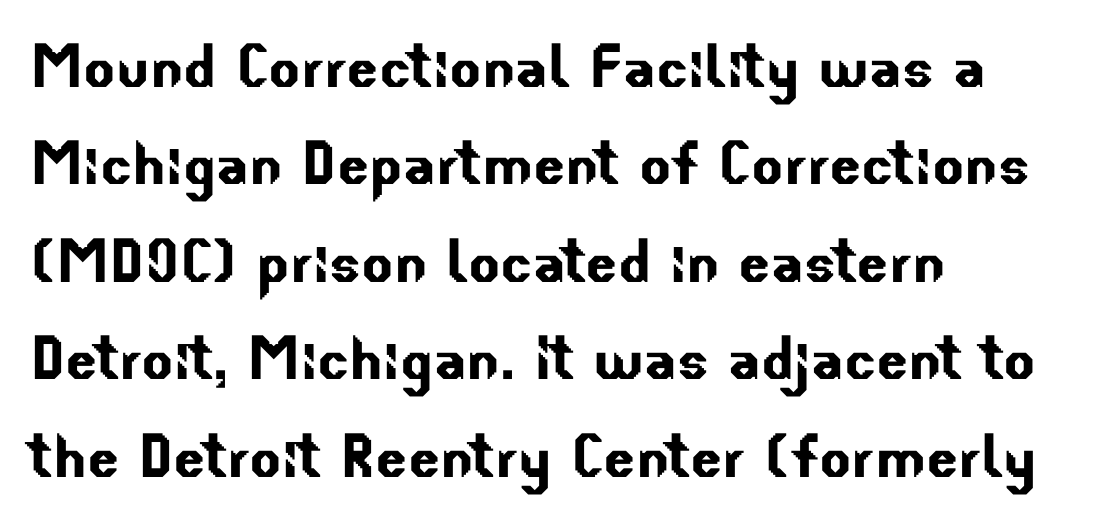
The image shows 75 px sans-serif type; set left-aligned, normal line spacing (1.3x), normal letter spacing, not underlined; low stroke contrast and a small x-height.
